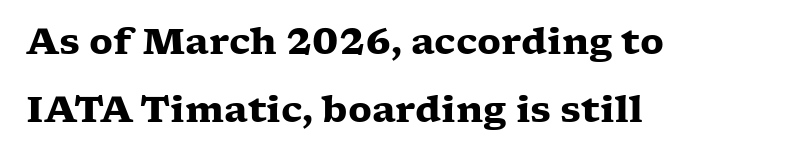
Q: Is the text bold? A: Yes.
Q: Is the text italic (slanted)? A: No, it is upright.
Q: Is the typeface a serif or a sans-serif typeface? A: Serif.
Q: Is the text underlined? A: No.
Q: How is the paragraph aligned? A: Left-aligned.
Q: Is the spacing between letters normal or unusually wide? A: Normal.
Q: Is the spacing between lines tight, normal or loose? A: Loose.
Q: Width (condensed, normal, or wide)? A: Wide.
Q: Stroke contrast? A: Low.
Q: x-height? A: Medium.
Q: Monospaced? A: No.
